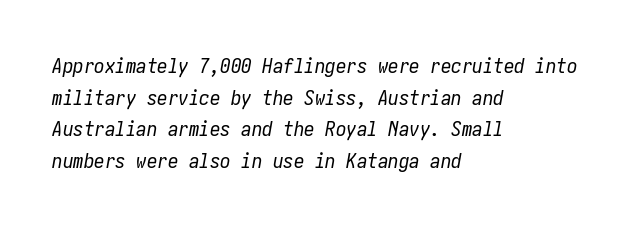
Q: Is the text bold? A: No.
Q: Is the text italic (slanted)? A: Yes, it leans right by about 10 degrees.
Q: Is the text underlined? A: No.
Q: How is the paragraph aligned? A: Left-aligned.
Q: Is the spacing between letters normal or unusually wide? A: Normal.
Q: Is the spacing between lines tight, normal or loose? A: Normal.
